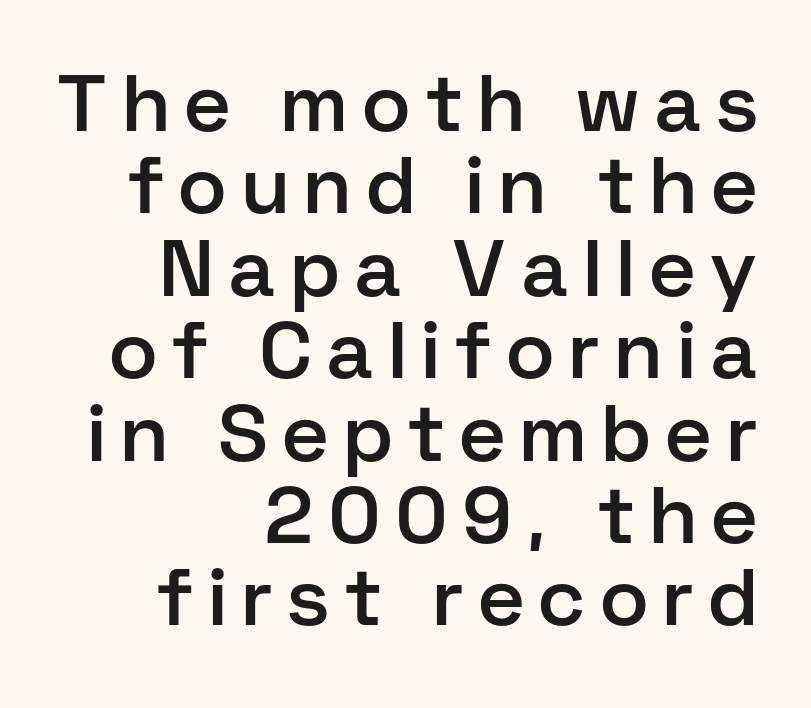
The image shows 80 px semibold sans-serif type, upright; set right-aligned, tight line spacing (1.03x), unusually wide letter spacing (+0.2 em), not underlined; low stroke contrast and a medium x-height.
